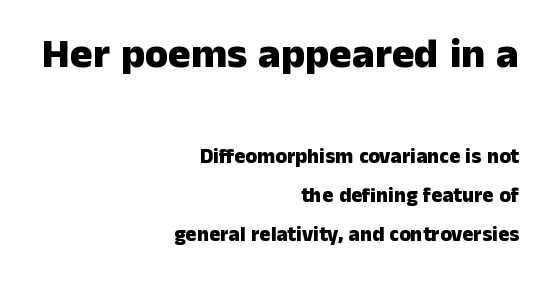
The image shows 42 px heavy sans-serif type, upright; set right-aligned, line spacing 1.86x, normal letter spacing, not underlined; the first (top) block is 2.0x larger; low stroke contrast and a medium x-height.
